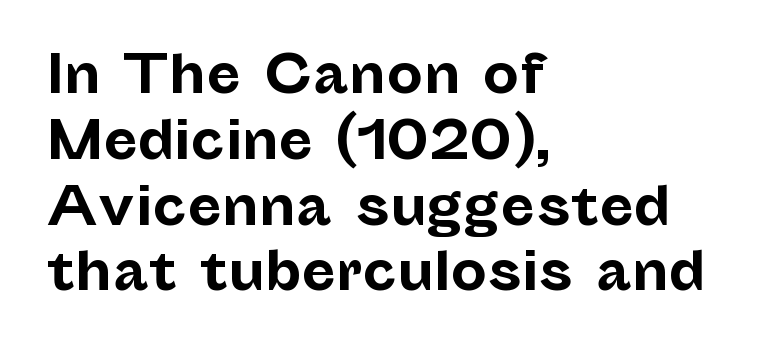
{"serif": "no", "italic": "no", "bold": "yes", "weight": "bold", "width": "normal", "stroke_contrast": "low", "x_height": "medium", "monospaced": "no", "underline": "no", "align": "left", "line_spacing": "normal", "line_spacing_ratio": 1.29, "letter_spacing": "normal", "letter_spacing_em": 0.0, "glyph_px": 51}
